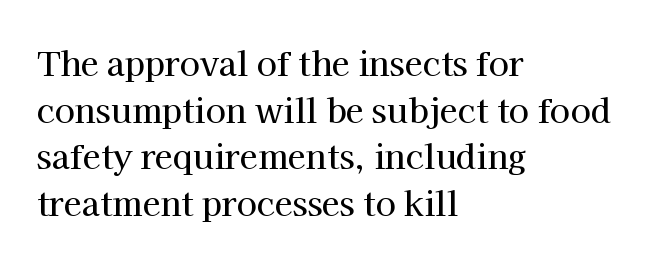
Q: Is the text italic (slanted)? A: No, it is upright.
Q: Is the typeface a serif or a sans-serif typeface? A: Serif.
Q: Is the text underlined? A: No.
Q: How is the paragraph aligned? A: Left-aligned.
Q: Is the spacing between letters normal or unusually wide? A: Normal.
Q: Is the spacing between lines tight, normal or loose? A: Normal.
Q: Width (condensed, normal, or wide)? A: Normal.
Q: Stroke contrast? A: High.
Q: x-height? A: Medium.
Q: Monospaced? A: No.
